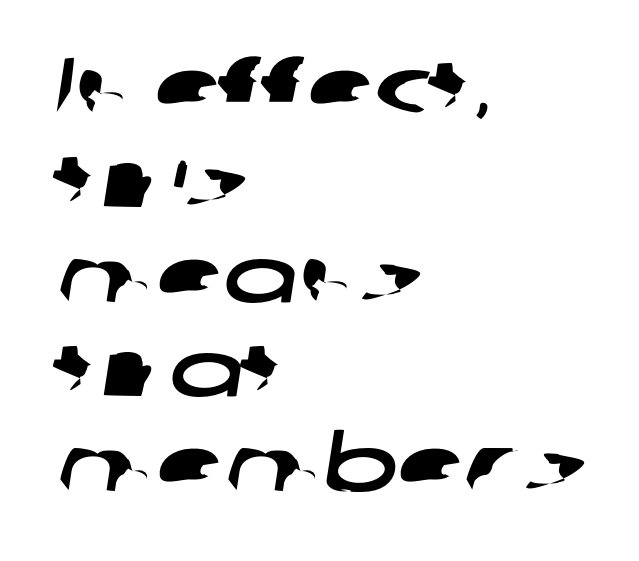
Think of a printed novel: that variable character pitch is what you see here. Bare-footed words on every line. Are there feet on the stems? There aren't — it's a sans. The letterforms sit shoulder to shoulder at normal distance. Notice how the passage keeps a crisp vertical edge on the left only.
